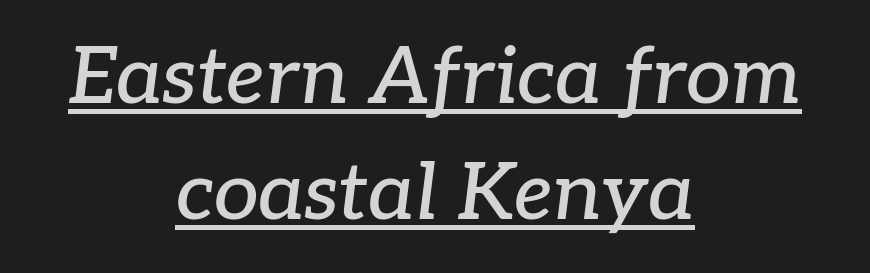
This sample is center-justified, so both line endings float freely. Between one letter and the next there's only the usual sliver of space. Slanted lettering throughout. The face used here is proportionally spaced, like ordinary book or web type. Normally led — the rows are evenly, conventionally spaced.
